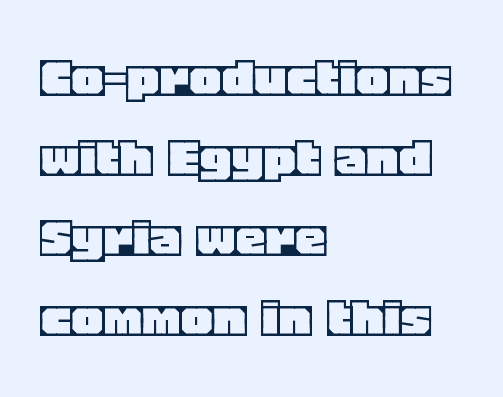
The image shows 61 px text type, upright; set left-aligned, normal line spacing (1.31x), normal letter spacing, not underlined; a large x-height.
